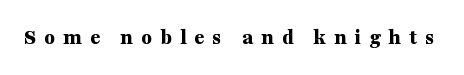
{"italic": "no", "bold": "yes", "underline": "no", "letter_spacing": "wide", "letter_spacing_em": 0.36, "glyph_px": 22}
